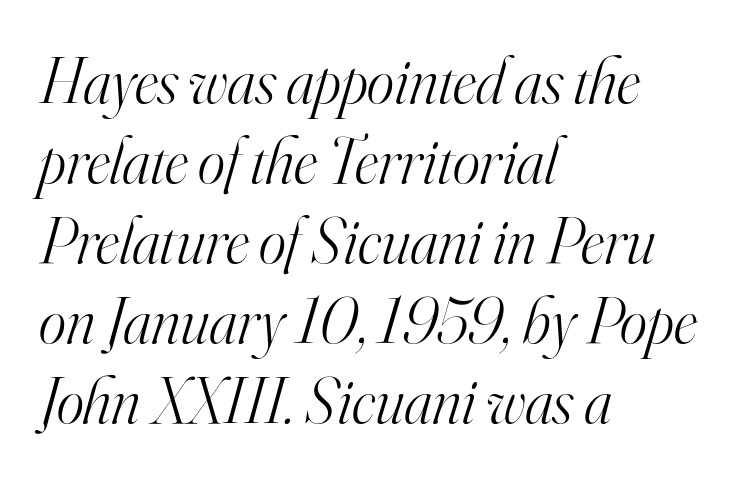
The image shows 65 px light serif type, italic (leaning right); set left-aligned, line spacing 1.23x, normal letter spacing, not underlined; high stroke contrast and a small x-height.
